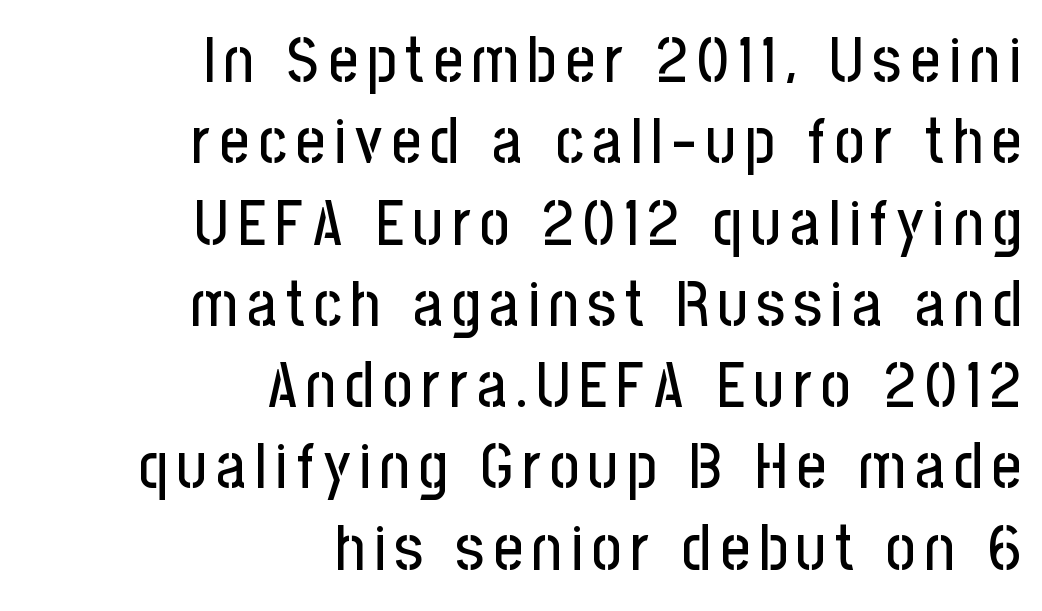
The image shows 64 px condensed sans-serif type, upright; set right-aligned, normal line spacing (1.27x), not underlined; low stroke contrast and a medium x-height.
